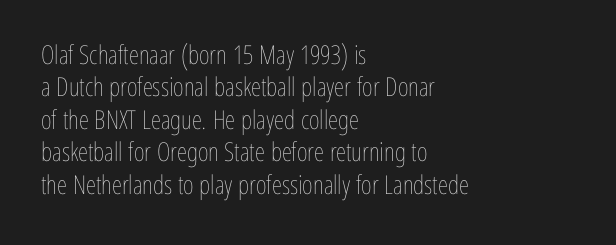
Line spacing here is normal. Nobody touched the tracking dial on this one. Quick note: underline off. Designer's note — italics off, roman on. The lines are quadded left.
